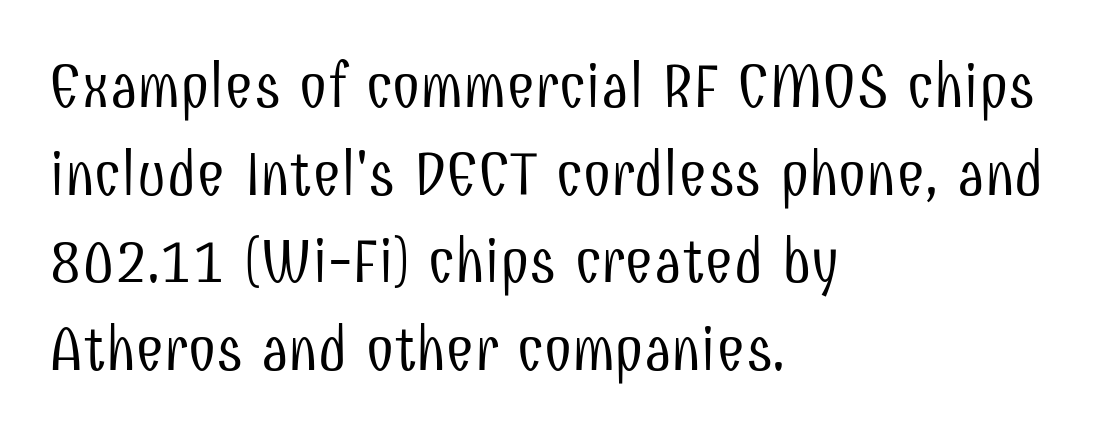
The rendering uses natural spacing where letterforms have individual widths. You can tell it's not italic because the verticals are truly vertical. The face looks like a standard text weight, possibly lighter. The characters display no serif detailing; their extremities are plain. Words float on clear page, feet unadorned. The space between consecutive lines is moderate.
